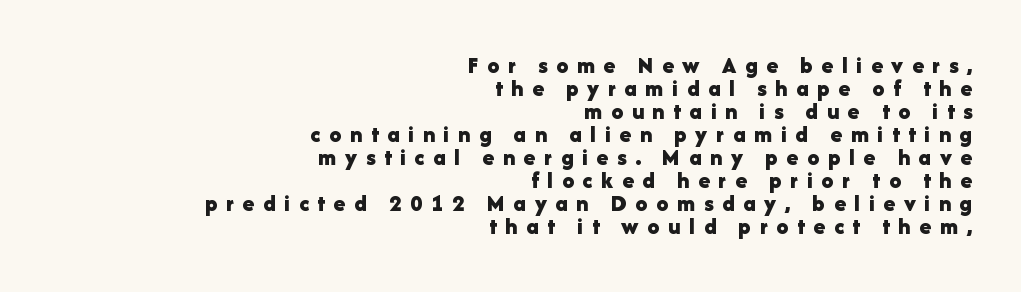
{"italic": "no", "bold": "yes", "underline": "no", "align": "right", "line_spacing": "tight", "line_spacing_ratio": 0.96, "letter_spacing": "wide", "letter_spacing_em": 0.36, "glyph_px": 24}
